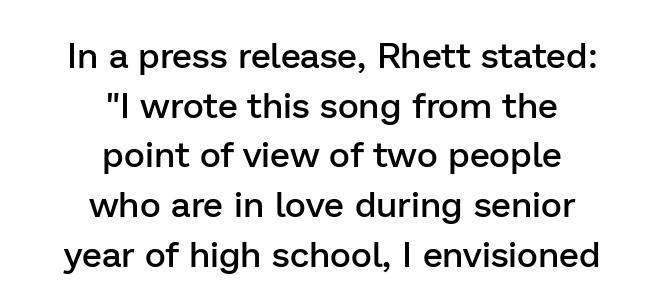
{"serif": "no", "italic": "no", "bold": "semi", "weight": "semibold", "width": "normal", "stroke_contrast": "low", "x_height": "medium", "monospaced": "no", "underline": "no", "align": "center", "line_spacing": "normal", "line_spacing_ratio": 1.38, "letter_spacing": "normal", "letter_spacing_em": 0.0, "glyph_px": 36}
